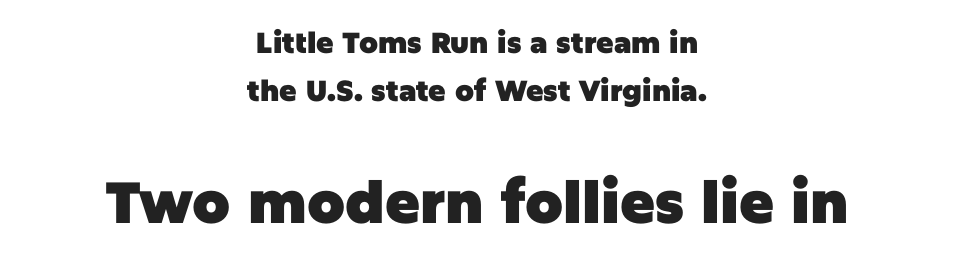
The letters advance in unequal steps, a hallmark of proportional type. The strokes are fattened all the way to bold. This sample uses a sans-serif face. Posture: vertical. Is there much room between lines? A standard amount, neither cramped nor airy.
